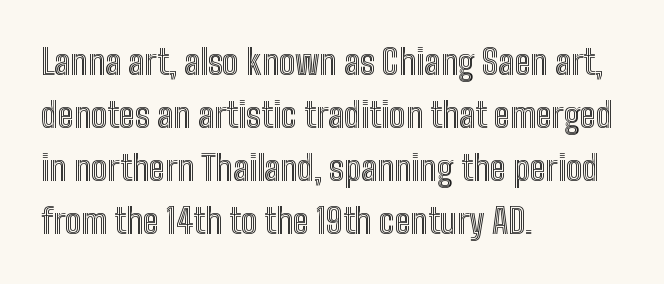
The image shows 34 px condensed type, upright; set left-aligned, normal line spacing (1.56x), normal letter spacing, not underlined; a medium x-height.
